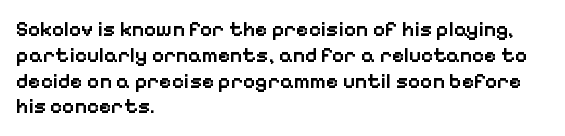
Q: Is the text bold? A: Semi-bold.
Q: Is the text italic (slanted)? A: No, it is upright.
Q: Is the text underlined? A: No.
Q: How is the paragraph aligned? A: Left-aligned.
Q: Is the spacing between letters normal or unusually wide? A: Normal.
